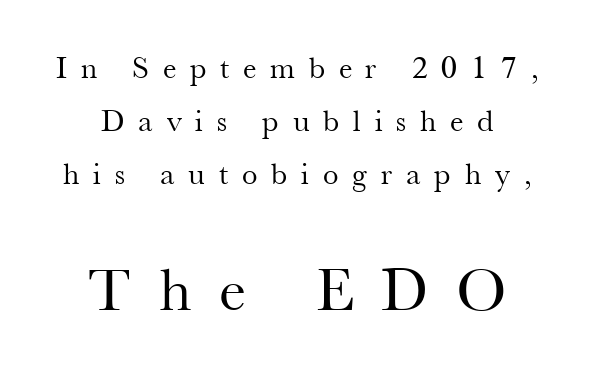
Q: Is the text bold? A: No.
Q: Is the text italic (slanted)? A: No, it is upright.
Q: Is the typeface a serif or a sans-serif typeface? A: Serif.
Q: Is the text underlined? A: No.
Q: Is the spacing between letters normal or unusually wide? A: Unusually wide.
Q: Which block of text is set in a larger size, the first (top) or the second (bottom)? A: The second (bottom) one.
Q: Width (condensed, normal, or wide)? A: Normal.
Q: Stroke contrast? A: Medium.
Q: x-height? A: Small.
Q: Monospaced? A: No.
